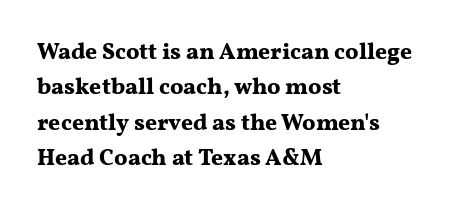
The strip under each line holds only bare page. The designer left line spacing at the default. Typeset ragged right — the left edge is the straight one. Heavy-handed strokes throughout: this text is bold.
